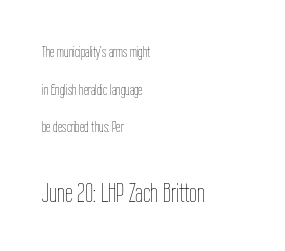
The image shows 28 px thin, condensed type, upright; set left-aligned, loose line spacing (2.35x), normal letter spacing, not underlined; the second (bottom) block is 1.75x larger; low stroke contrast and a medium x-height.
